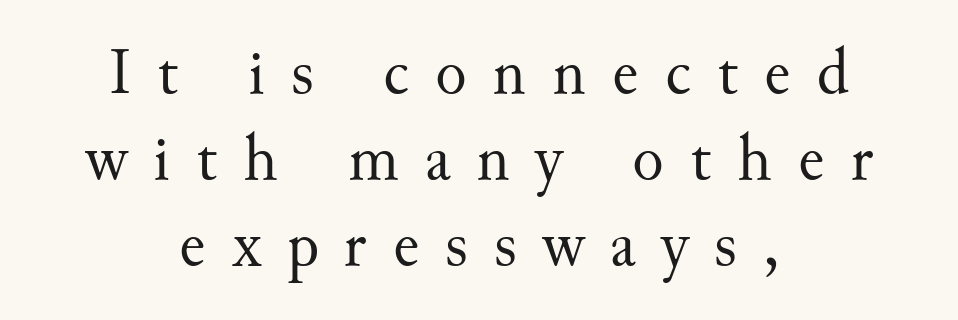
The image shows 65 px regular-weight serif type, upright; set centered, normal line spacing (1.32x), unusually wide letter spacing (+0.4 em), not underlined; medium stroke contrast and a small x-height.
